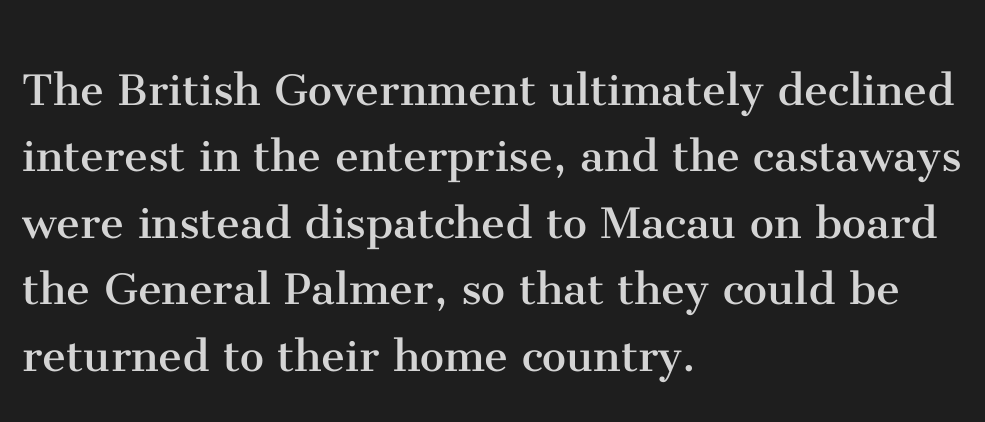
These glyphs show unthickened strokes, regular width or finer. This rendering uses left alignment, leaving the right contour irregular. This rendering leaves character spacing at its baseline value. Each letter keeps its own natural width here, so spacing adapts to shape. Typographically, this falls in the serif category.
